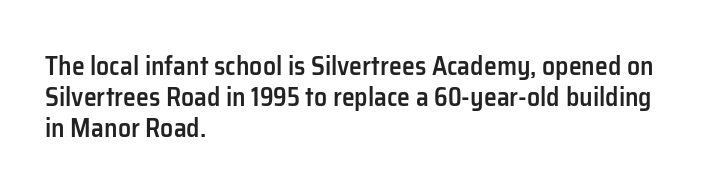
The image shows 26 px text type, upright; set left-aligned, line spacing 1.2x, normal letter spacing, not underlined.
